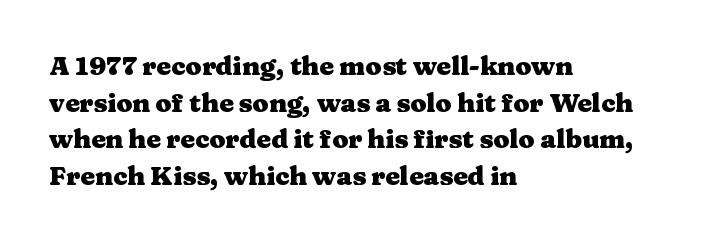
Q: Is the text bold? A: Yes.
Q: Is the text italic (slanted)? A: No, it is upright.
Q: Is the text underlined? A: No.
Q: How is the paragraph aligned? A: Left-aligned.
Q: Is the spacing between letters normal or unusually wide? A: Normal.
Q: Is the spacing between lines tight, normal or loose? A: Normal.
